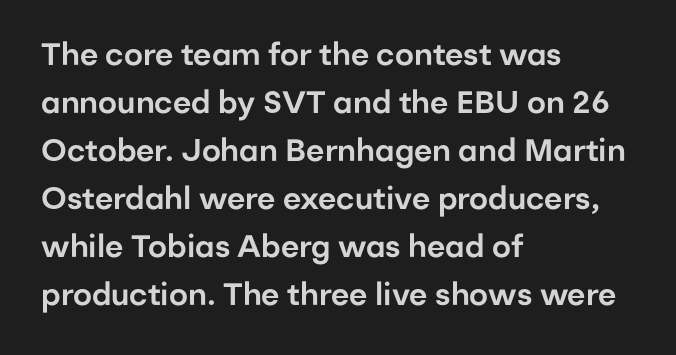
{"serif": "no", "italic": "no", "width": "normal", "stroke_contrast": "low", "x_height": "medium", "monospaced": "no", "underline": "no", "align": "left", "line_spacing": "normal", "line_spacing_ratio": 1.55, "letter_spacing": "normal", "letter_spacing_em": 0.0, "glyph_px": 31}
